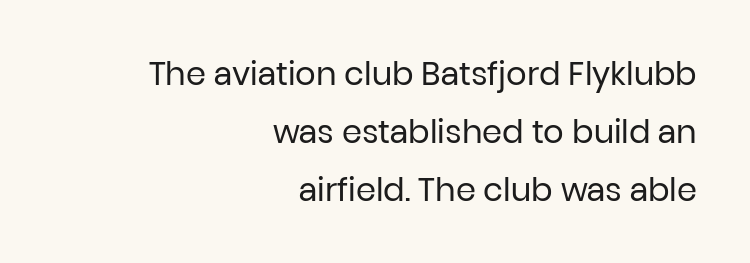
The image shows 32 px regular-weight sans-serif type, upright; set right-aligned, line spacing 1.81x, normal letter spacing, not underlined; low stroke contrast and a medium x-height.
